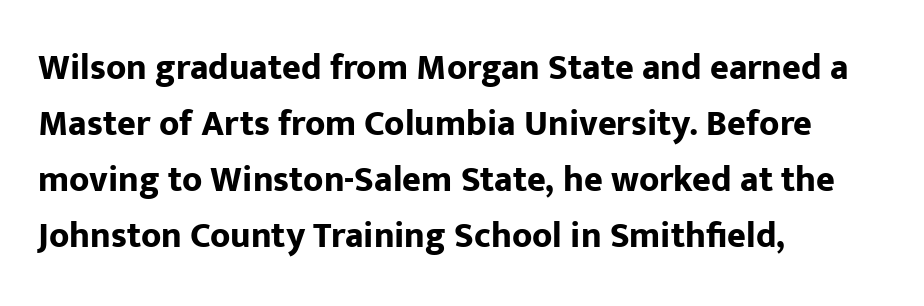
The image shows 36 px bold sans-serif type, upright; set left-aligned, normal line spacing (1.56x), normal letter spacing, not underlined; low stroke contrast and a medium x-height.
